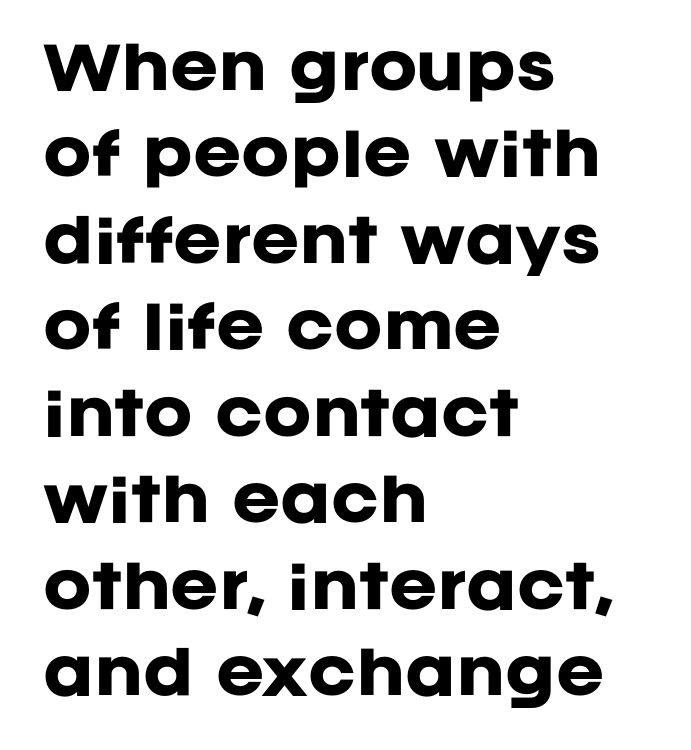
Q: Is the text bold? A: Yes.
Q: Is the text italic (slanted)? A: No, it is upright.
Q: Is the typeface a serif or a sans-serif typeface? A: Sans-serif.
Q: Is the text underlined? A: No.
Q: How is the paragraph aligned? A: Left-aligned.
Q: Is the spacing between letters normal or unusually wide? A: Normal.
Q: Is the spacing between lines tight, normal or loose? A: Normal.
Q: Width (condensed, normal, or wide)? A: Normal.
Q: Stroke contrast? A: Low.
Q: x-height? A: Large.
Q: Monospaced? A: No.
